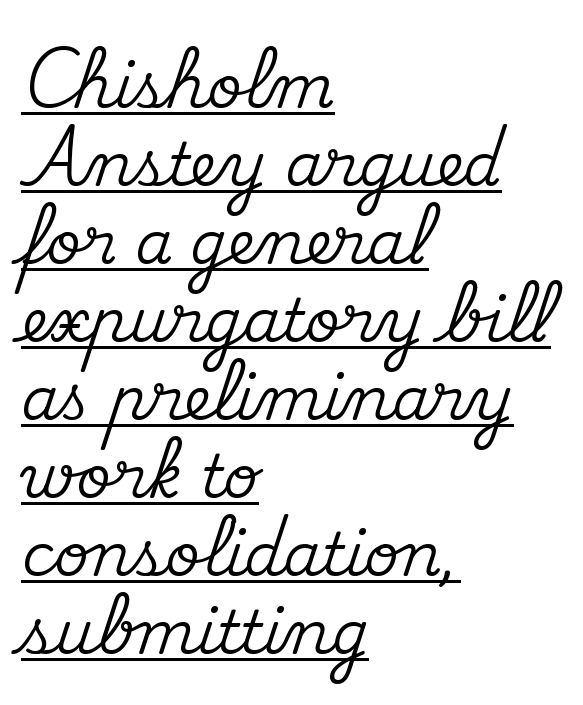
{"serif": "yes", "width": "normal", "stroke_contrast": "medium", "x_height": "small", "monospaced": "no", "underline": "yes", "align": "left", "line_spacing": "normal", "line_spacing_ratio": 1.3, "letter_spacing": "normal", "letter_spacing_em": 0.0, "glyph_px": 60}
